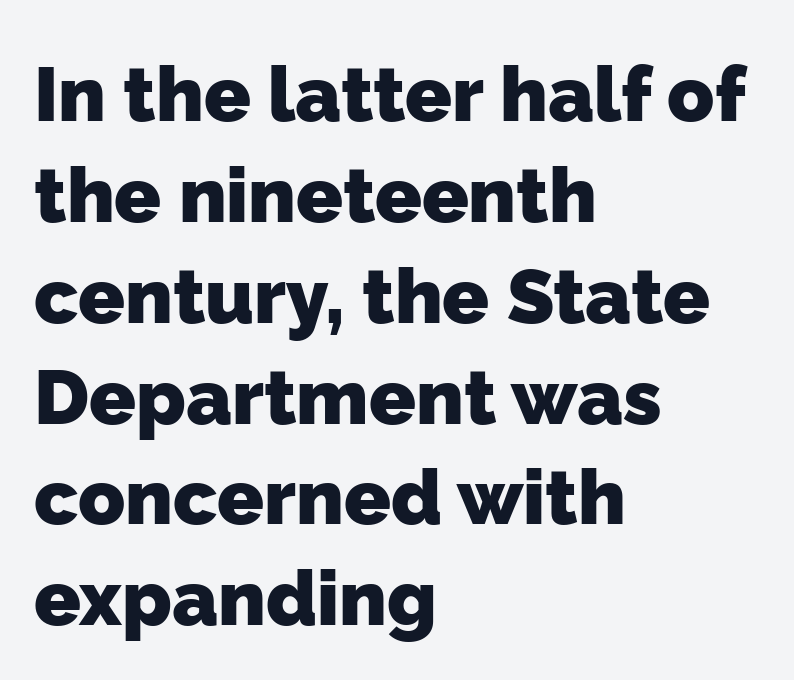
Q: Is the text bold? A: Yes.
Q: Is the typeface a serif or a sans-serif typeface? A: Sans-serif.
Q: Is the text underlined? A: No.
Q: How is the paragraph aligned? A: Left-aligned.
Q: Is the spacing between letters normal or unusually wide? A: Normal.
Q: Is the spacing between lines tight, normal or loose? A: Normal.
Q: Width (condensed, normal, or wide)? A: Normal.
Q: Stroke contrast? A: Low.
Q: x-height? A: Medium.
Q: Monospaced? A: No.
